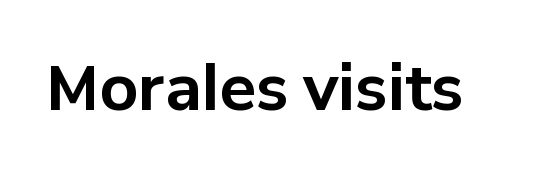
This sample uses plain, unmodified letter spacing. Bold? Absolutely — the strokes are thick and heavy. Note: no serifs on the glyphs. The type sits square on the baseline with zero lean. Plain, unruled lines of type.
